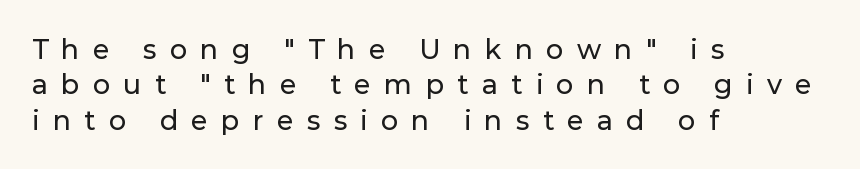
Honestly, there is no underline to notice here at all. The type sits square on the baseline with zero lean. Notice how the passage keeps a crisp vertical edge on the left only. The line texture is sparse and dotted thanks to wide tracking. This sample keeps an unexceptional amount of space between lines.
